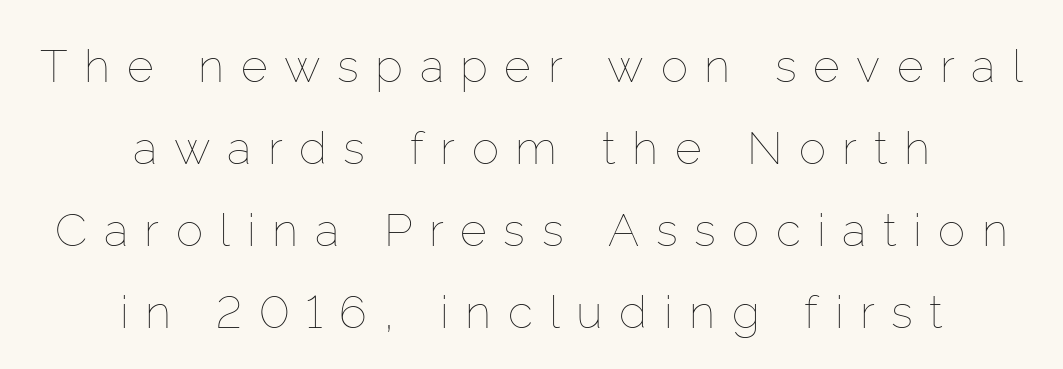
The image shows 46 px thin type, upright; set centered, line spacing 1.78x, unusually wide letter spacing (+0.36 em), not underlined; low stroke contrast and a medium x-height.
